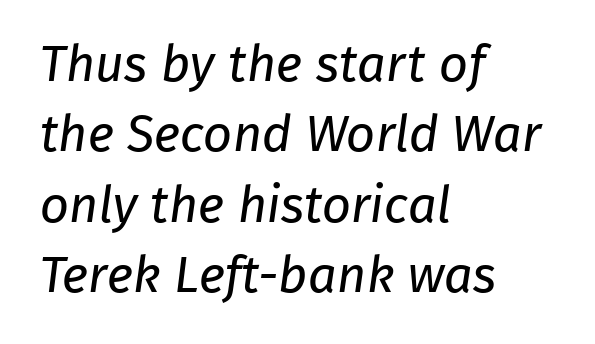
Q: Is the text bold? A: No.
Q: Is the typeface a serif or a sans-serif typeface? A: Sans-serif.
Q: Is the text underlined? A: No.
Q: How is the paragraph aligned? A: Left-aligned.
Q: Is the spacing between letters normal or unusually wide? A: Normal.
Q: Is the spacing between lines tight, normal or loose? A: Normal.
Q: Width (condensed, normal, or wide)? A: Normal.
Q: Stroke contrast? A: Low.
Q: x-height? A: Medium.
Q: Monospaced? A: No.
